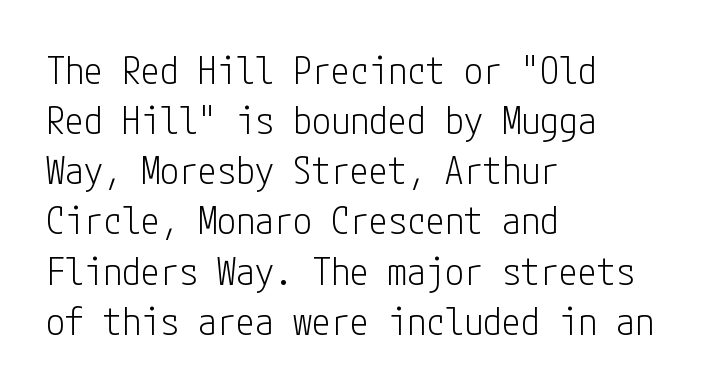
The image shows 38 px light, condensed sans-serif type, upright; set left-aligned, normal line spacing (1.32x), normal letter spacing, not underlined; low stroke contrast and a medium x-height.
